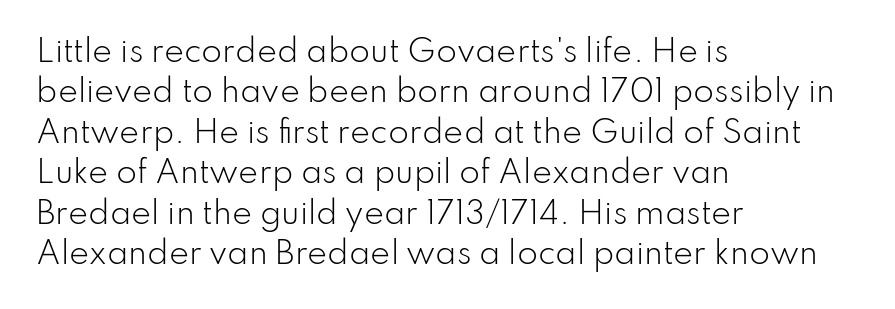
Q: Is the text bold? A: No.
Q: Is the text italic (slanted)? A: No, it is upright.
Q: Is the typeface a serif or a sans-serif typeface? A: Sans-serif.
Q: Is the text underlined? A: No.
Q: How is the paragraph aligned? A: Left-aligned.
Q: Is the spacing between letters normal or unusually wide? A: Normal.
Q: Is the spacing between lines tight, normal or loose? A: Normal.
Q: Width (condensed, normal, or wide)? A: Normal.
Q: Stroke contrast? A: Low.
Q: x-height? A: Small.
Q: Monospaced? A: No.
